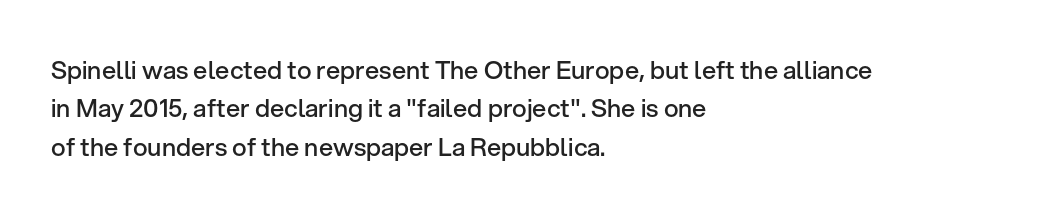
{"italic": "no", "bold": "semi", "underline": "no", "align": "left", "line_spacing": "normal", "line_spacing_ratio": 1.54, "letter_spacing": "normal", "letter_spacing_em": 0.0, "glyph_px": 25}
